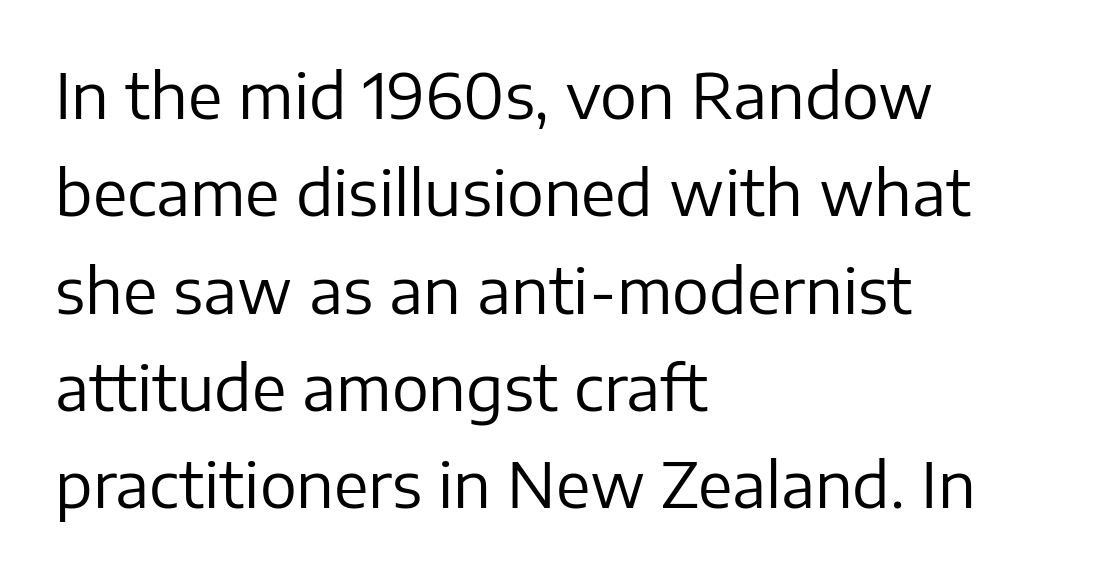
The image shows 62 px regular-weight sans-serif type, upright; set left-aligned, normal line spacing (1.57x), normal letter spacing, not underlined; low stroke contrast and a medium x-height.
